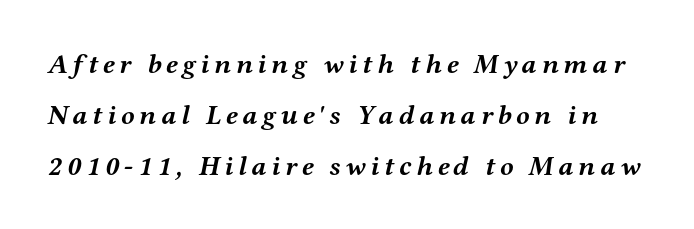
Look at the bottom of the vertical strokes: they flare into serifs here. Only glyphs here, with clear space below each row. You could not count columns in this text — the font is proportionally spaced. Is the type bold? Yes — the strokes are clearly thick and heavy.
